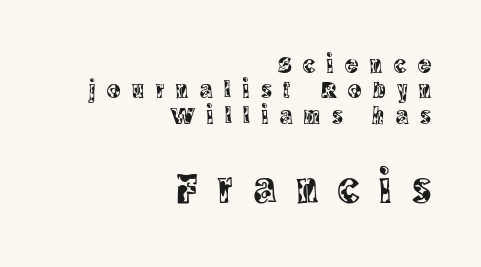
This sample uses expanded letter spacing, leaving extra air between glyphs. The designer went with a serif here, giving each stem small feet. Reading top to bottom, the characters get bigger at the block break. Successive baselines arrive quickly, one right under another.
